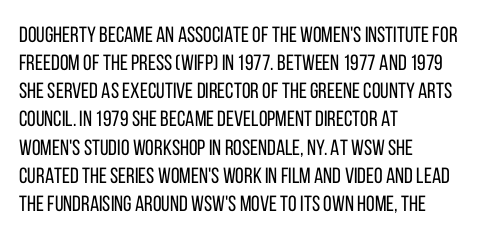
The image shows 22 px text type, upright; set left-aligned, normal line spacing (1.28x), normal letter spacing, not underlined.
